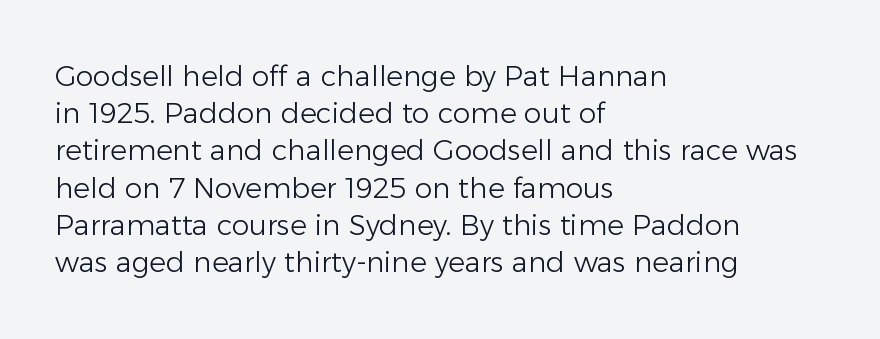
{"serif": "no", "italic": "no", "bold": "no", "weight": "light", "width": "normal", "stroke_contrast": "low", "x_height": "medium", "monospaced": "no", "underline": "no", "align": "left", "line_spacing": "normal", "line_spacing_ratio": 1.33, "letter_spacing": "normal", "letter_spacing_em": 0.0, "glyph_px": 28}
